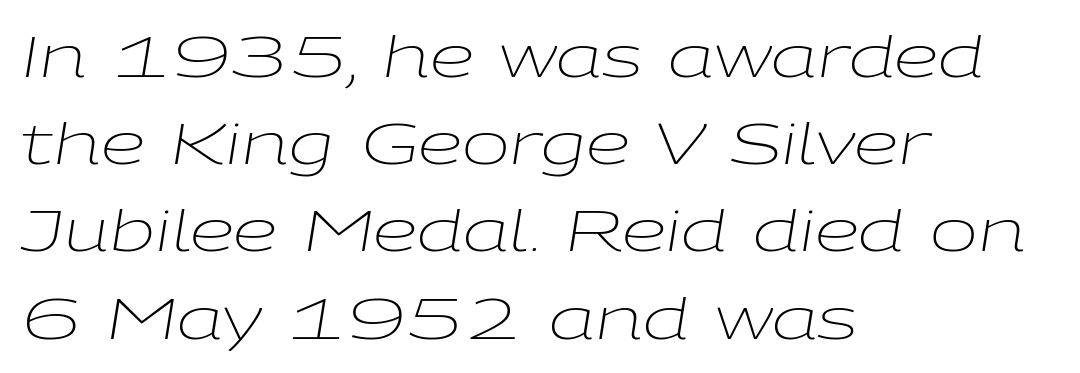
The image shows 57 px light, wide type, italic (leaning right); set left-aligned, normal line spacing (1.53x), normal letter spacing, not underlined; low stroke contrast and a medium x-height.
